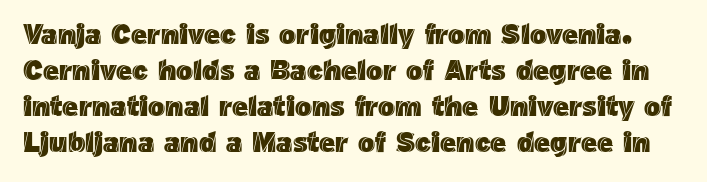
Leading: standard. The space directly below the letters is spotless. The font's upright variant was chosen for this text. The type is set solid horizontally, with unmodified tracking. These lines are rendered in a variable-pitch font.
